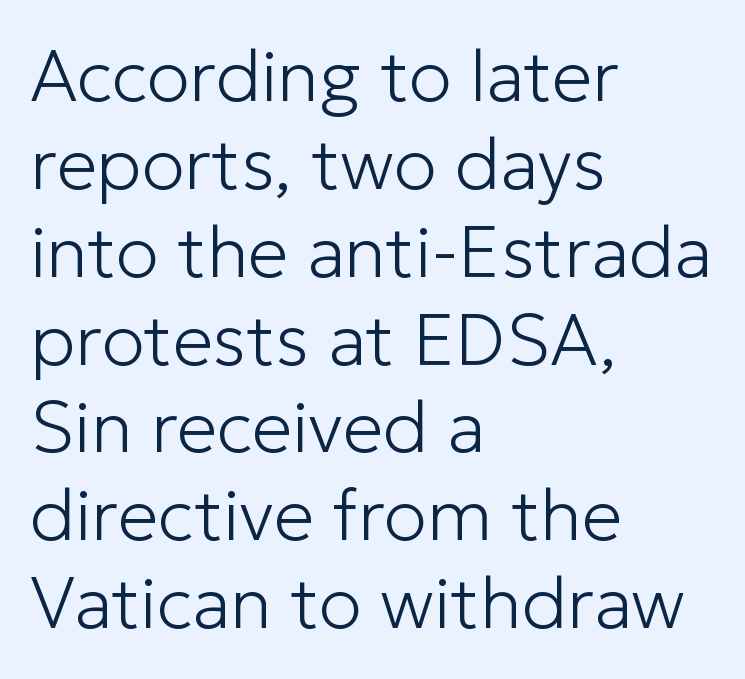
The image shows 72 px light sans-serif type, upright; set left-aligned, line spacing 1.22x, normal letter spacing, not underlined; low stroke contrast and a medium x-height.
